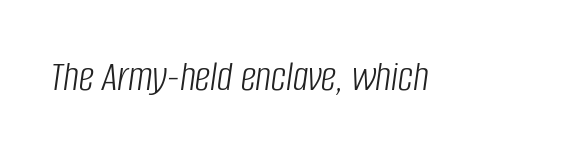
The image shows 43 px light, condensed type, italic (leaning right); set normal letter spacing, not underlined; low stroke contrast and a large x-height.
